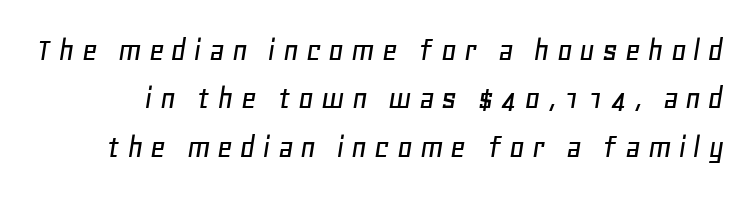
Q: Is the text italic (slanted)? A: Yes, it leans right by about 11 degrees.
Q: Is the text underlined? A: No.
Q: Is the spacing between letters normal or unusually wide? A: Unusually wide.
Q: Is the spacing between lines tight, normal or loose? A: Normal.
Q: Width (condensed, normal, or wide)? A: Normal.
Q: Stroke contrast? A: Low.
Q: x-height? A: Large.
Q: Monospaced? A: No.
